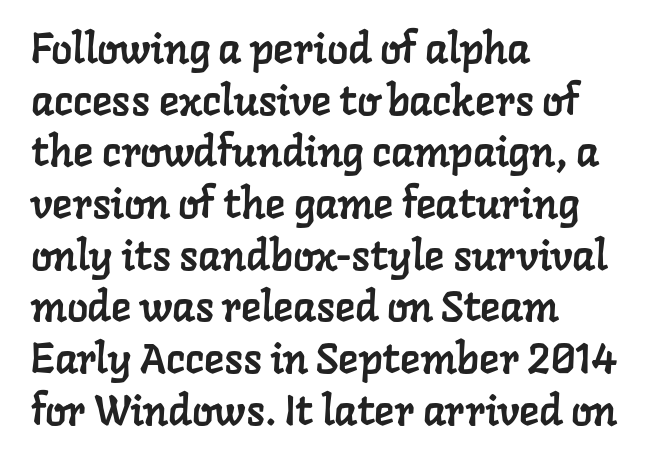
Note the varied advance widths — an 'i' is clearly narrower than an 'm'. These lines stack with their left ends in a neat column. This rendering leaves character spacing at its baseline value. Letters rest on an invisible, unmarked baseline.
